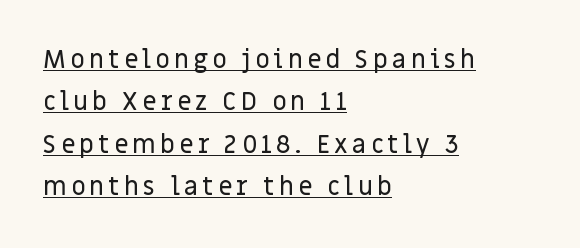
{"italic": "no", "underline": "yes", "align": "left", "line_spacing": "normal", "line_spacing_ratio": 1.7, "glyph_px": 25}
